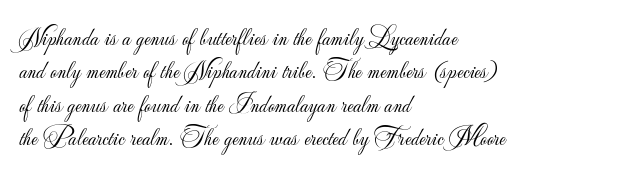
Q: Is the text bold? A: No.
Q: Is the text italic (slanted)? A: Yes.
Q: Is the text underlined? A: No.
Q: How is the paragraph aligned? A: Left-aligned.
Q: Is the spacing between letters normal or unusually wide? A: Normal.
Q: Is the spacing between lines tight, normal or loose? A: Normal.
